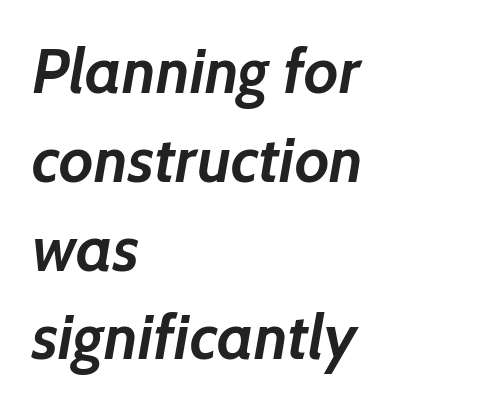
The image shows 63 px semibold sans-serif type; set left-aligned, normal line spacing (1.41x), normal letter spacing, not underlined; low stroke contrast and a medium x-height.
